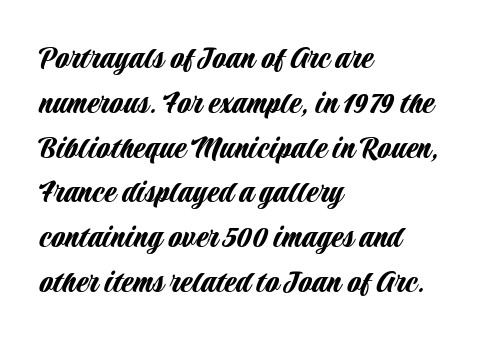
Q: Is the text italic (slanted)? A: Yes.
Q: Is the typeface a serif or a sans-serif typeface? A: Sans-serif.
Q: Is the text underlined? A: No.
Q: How is the paragraph aligned? A: Left-aligned.
Q: Is the spacing between letters normal or unusually wide? A: Normal.
Q: Is the spacing between lines tight, normal or loose? A: Normal.
Q: Width (condensed, normal, or wide)? A: Condensed.
Q: Stroke contrast? A: Low.
Q: x-height? A: Large.
Q: Monospaced? A: No.
